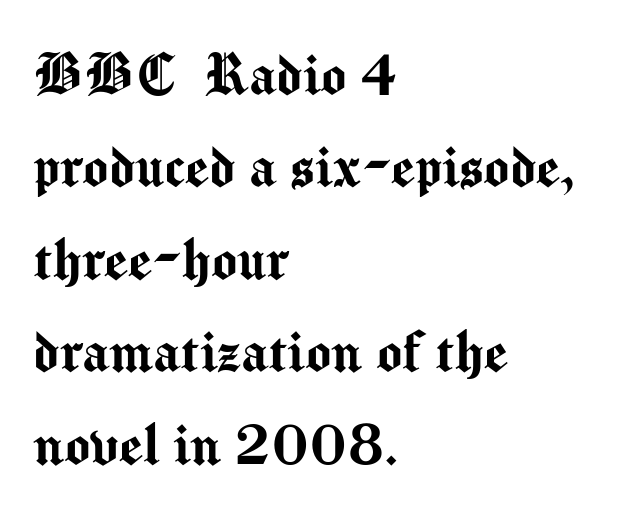
The paragraph shown leans on its left margin. Regarding serifs, this sample does without them. Words float on clear page, feet unadorned. The specimen reads as upright at a glance.
